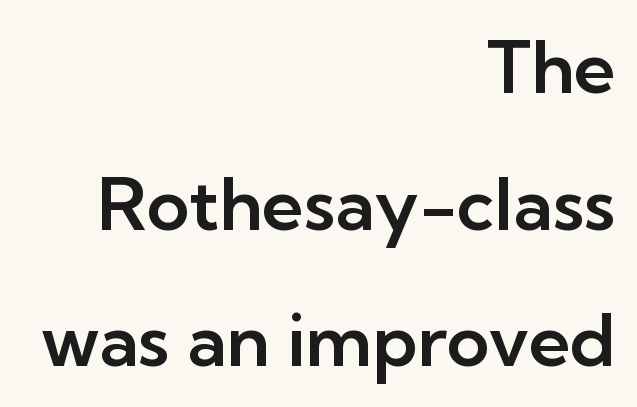
Q: Is the text italic (slanted)? A: No, it is upright.
Q: Is the typeface a serif or a sans-serif typeface? A: Sans-serif.
Q: Is the text underlined? A: No.
Q: How is the paragraph aligned? A: Right-aligned.
Q: Is the spacing between letters normal or unusually wide? A: Normal.
Q: Width (condensed, normal, or wide)? A: Normal.
Q: Stroke contrast? A: Low.
Q: x-height? A: Medium.
Q: Monospaced? A: No.
